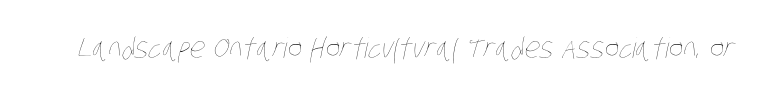
{"bold": "no", "weight": "thin", "width": "condensed", "stroke_contrast": "low", "x_height": "large", "monospaced": "no", "underline": "no", "letter_spacing": "normal", "letter_spacing_em": 0.0, "glyph_px": 28}
